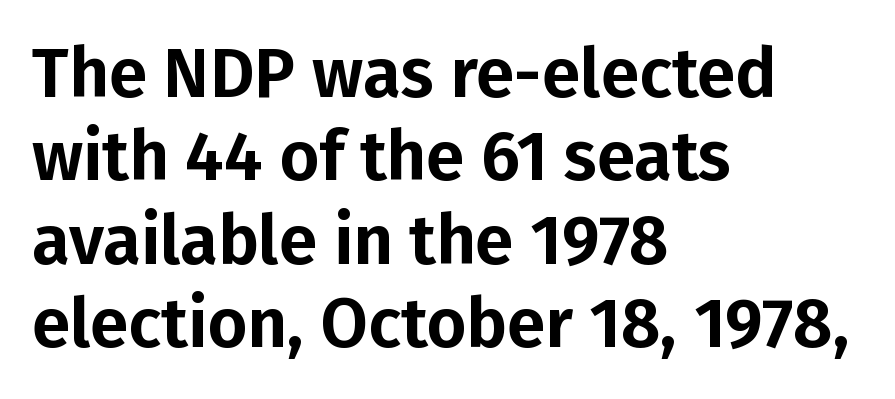
Q: Is the text italic (slanted)? A: No, it is upright.
Q: Is the typeface a serif or a sans-serif typeface? A: Sans-serif.
Q: Is the text underlined? A: No.
Q: How is the paragraph aligned? A: Left-aligned.
Q: Is the spacing between letters normal or unusually wide? A: Normal.
Q: Width (condensed, normal, or wide)? A: Normal.
Q: Stroke contrast? A: Low.
Q: x-height? A: Medium.
Q: Monospaced? A: No.
